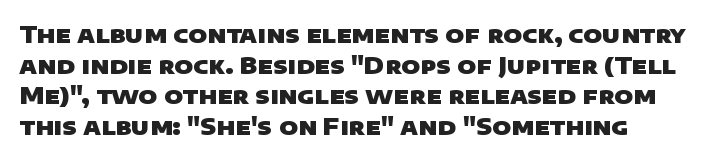
The designer left line spacing at the default. What stands out about the letter spacing? Nothing — it is the standard amount. The rendering uses a bold face; every stroke is thick and dark. Casual observation: everything's shoved over to the left. The foot of each line stays bare and open.
